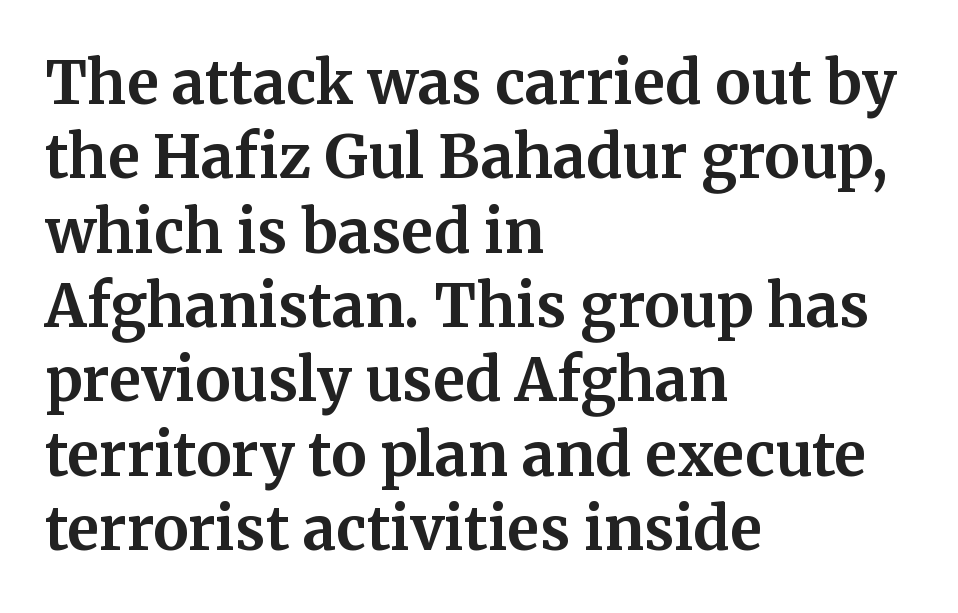
The image shows 59 px bold serif type, upright; set left-aligned, normal line spacing (1.26x), normal letter spacing, not underlined; medium stroke contrast and a medium x-height.
